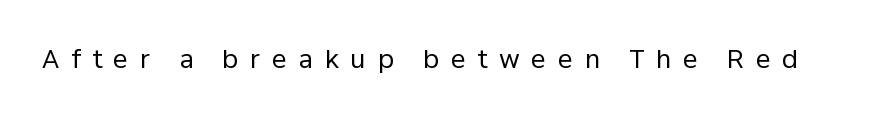
The gaps between neighbouring characters are conspicuously large. These lines were composed using upright roman letters. Weight: not bold — regular or lighter. The passage shown is not underscored anywhere.
